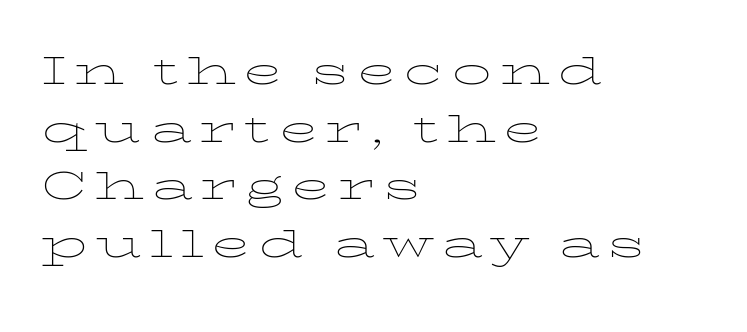
The image shows 52 px thin, wide type, upright; set left-aligned, tight line spacing (1.11x), not underlined; low stroke contrast and a medium x-height.
